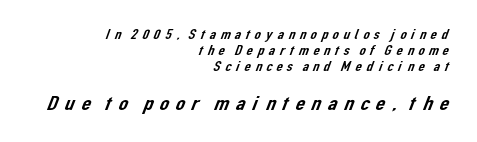
The image shows 21 px text type; set right-aligned, line spacing 1.16x, unusually wide letter spacing (+0.2 em), not underlined; the second (bottom) block is 1.5x larger.
